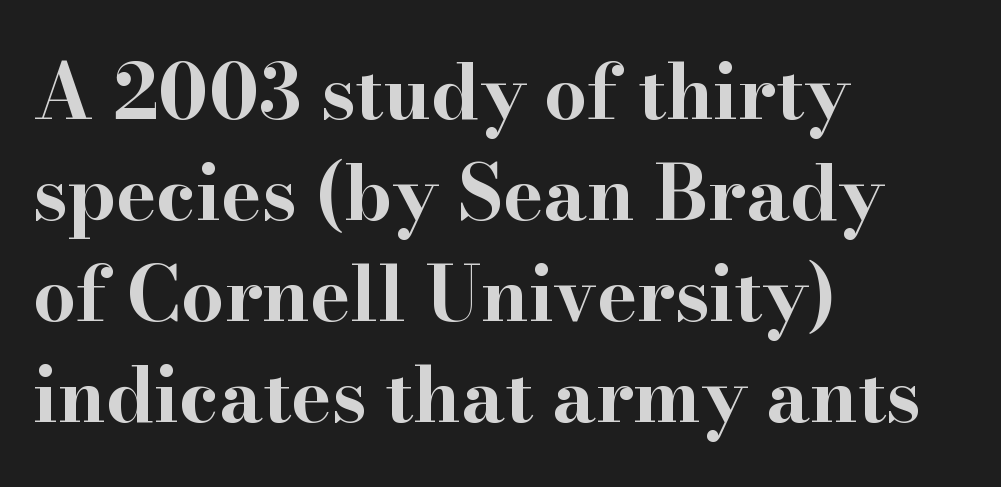
Q: Is the text bold? A: Yes.
Q: Is the text italic (slanted)? A: No, it is upright.
Q: Is the typeface a serif or a sans-serif typeface? A: Serif.
Q: Is the text underlined? A: No.
Q: How is the paragraph aligned? A: Left-aligned.
Q: Is the spacing between letters normal or unusually wide? A: Normal.
Q: Is the spacing between lines tight, normal or loose? A: Normal.
Q: Width (condensed, normal, or wide)? A: Wide.
Q: Stroke contrast? A: High.
Q: x-height? A: Small.
Q: Monospaced? A: No.
